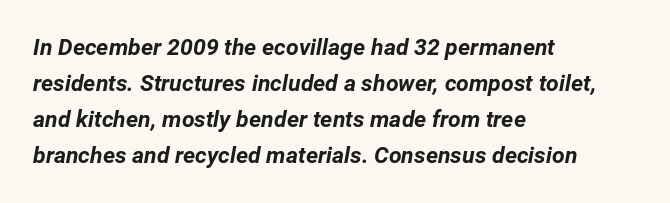
The image shows 23 px bold type, italic (leaning right); set left-aligned, normal line spacing (1.57x), normal letter spacing, not underlined.
